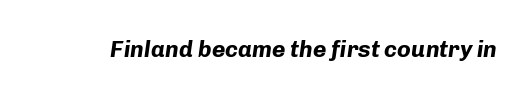
Q: Is the text bold? A: Yes.
Q: Is the text italic (slanted)? A: Yes, it leans right by about 8 degrees.
Q: Is the text underlined? A: No.
Q: Is the spacing between letters normal or unusually wide? A: Normal.
